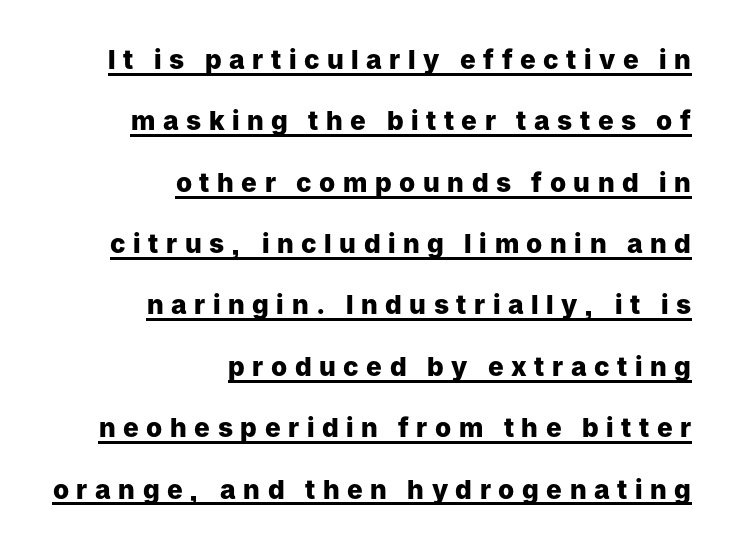
The image shows 26 px bold type, upright; set right-aligned, loose line spacing (2.36x), unusually wide letter spacing (+0.29 em), underlined.
